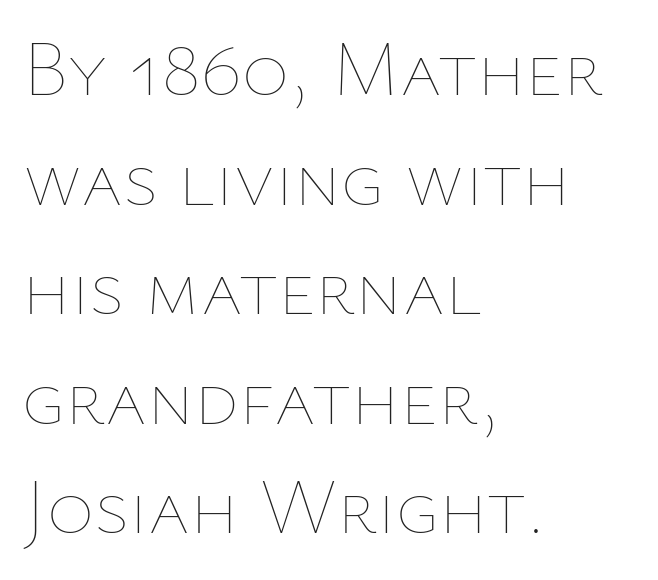
{"italic": "no", "bold": "no", "weight": "thin", "width": "normal", "stroke_contrast": "low", "x_height": "medium", "monospaced": "no", "underline": "no", "align": "left", "line_spacing": "normal", "line_spacing_ratio": 1.37, "letter_spacing": "normal", "letter_spacing_em": 0.0, "glyph_px": 80}
